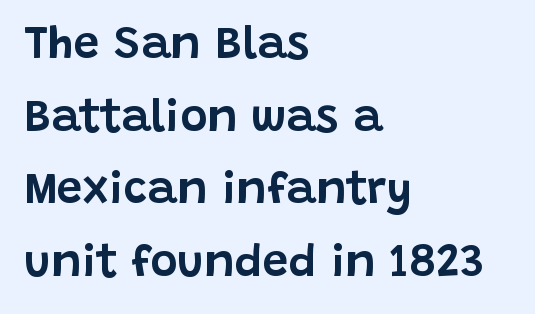
The letters stand upright; this is a roman face. Bare-footed words on every line. A typesetter would call this proportional, since set widths differ per character. What's the leading like? Ordinary, nothing unusual.
